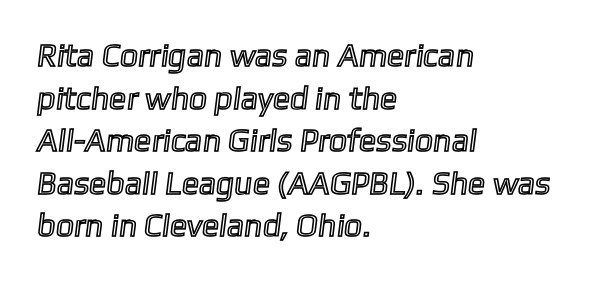
A typesetter would call this zero additional tracking. Honestly, there is no underline to notice here at all. Teacher's note: observe the even left margin — that is flush-left alignment. The face used here is proportionally spaced, like ordinary book or web type. How would I describe the line gaps? Plain and ordinary.
